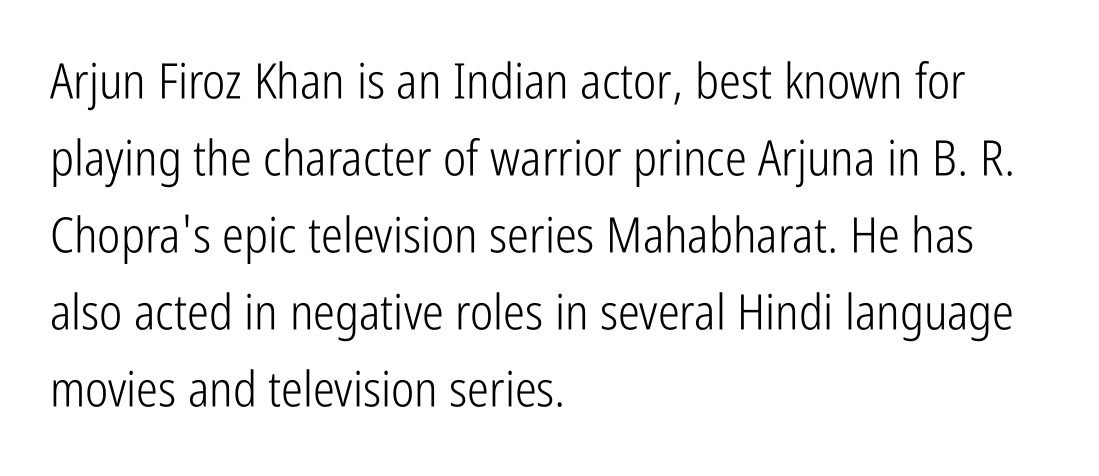
Q: Is the text bold? A: No.
Q: Is the text italic (slanted)? A: No, it is upright.
Q: Is the typeface a serif or a sans-serif typeface? A: Sans-serif.
Q: Is the text underlined? A: No.
Q: How is the paragraph aligned? A: Left-aligned.
Q: Is the spacing between letters normal or unusually wide? A: Normal.
Q: Is the spacing between lines tight, normal or loose? A: Normal.
Q: Width (condensed, normal, or wide)? A: Condensed.
Q: Stroke contrast? A: Low.
Q: x-height? A: Medium.
Q: Monospaced? A: No.
